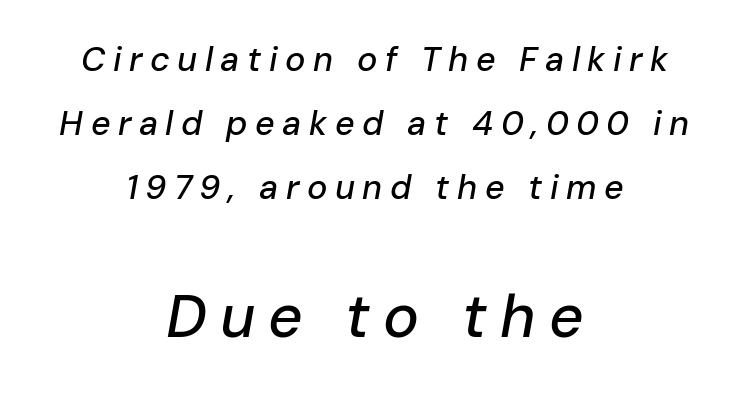
The image shows 60 px text type, italic (leaning right); set centered, line spacing 1.88x, unusually wide letter spacing (+0.22 em), not underlined; the second (bottom) block is 1.76x larger; low stroke contrast and a medium x-height.
